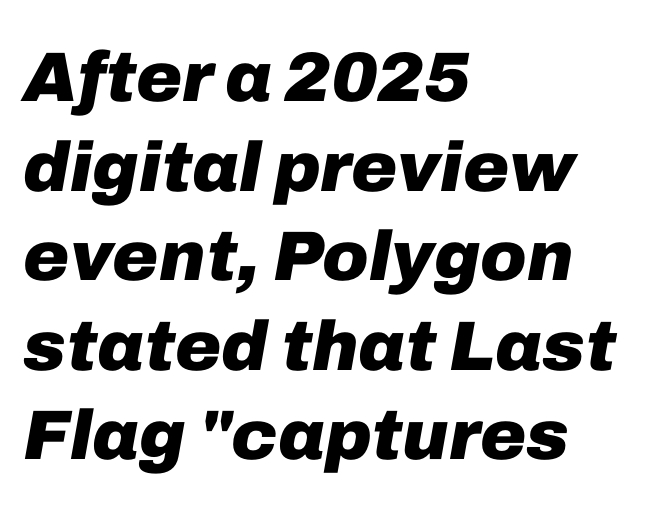
Q: Is the text bold? A: Yes.
Q: Is the text italic (slanted)? A: Yes, it leans right by about 10 degrees.
Q: Is the text underlined? A: No.
Q: How is the paragraph aligned? A: Left-aligned.
Q: Is the spacing between letters normal or unusually wide? A: Normal.
Q: Is the spacing between lines tight, normal or loose? A: Normal.
Q: Width (condensed, normal, or wide)? A: Normal.
Q: Stroke contrast? A: Low.
Q: x-height? A: Medium.
Q: Monospaced? A: No.
